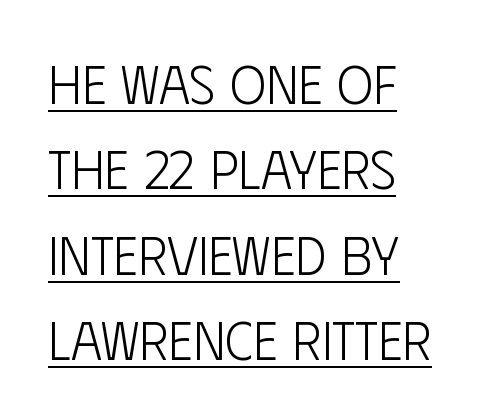
Q: Is the text bold? A: No.
Q: Is the text italic (slanted)? A: No, it is upright.
Q: Is the typeface a serif or a sans-serif typeface? A: Sans-serif.
Q: Is the text underlined? A: Yes.
Q: How is the paragraph aligned? A: Left-aligned.
Q: Is the spacing between letters normal or unusually wide? A: Normal.
Q: Is the spacing between lines tight, normal or loose? A: Normal.
Q: Width (condensed, normal, or wide)? A: Condensed.
Q: Stroke contrast? A: Low.
Q: x-height? A: Large.
Q: Monospaced? A: No.
